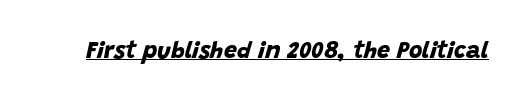
In designer terms, the underline attribute is active on this setting. Observe the ordinary spacing: letters are neighbours, not strangers. Weight: bold.
